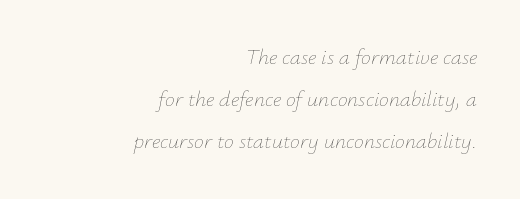
Nothing heavy about these letters — not bold at all. Horizontally, the lines are justified to the trailing edge only. Tracking value appears to be zero — textbook default spacing. In terms of posture, this sample is oblique. A clean baseline with only descenders dipping below it. Vertically, the passage feels expansive, rows floating well apart.
